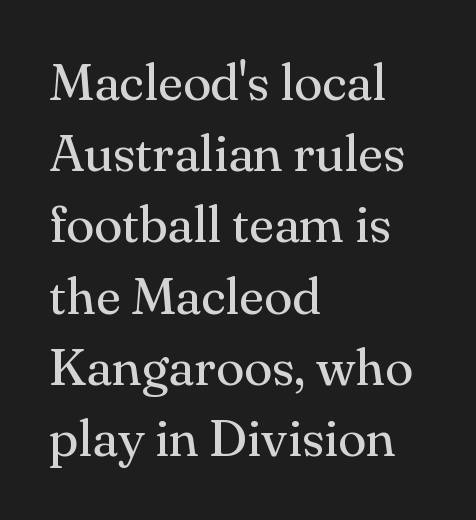
Upright lettering throughout. The ragged edge is on the right, which tells us the setting is flush left. The rendering uses a moderate line-height, typical for paragraphs. You could not count columns in this text — the font is proportionally spaced. The weight tops out at a normal text grade.
